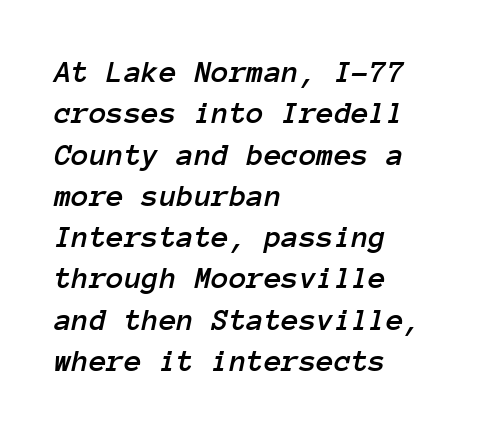
Is the block centered? No — it sits flush against the left margin. Successive baselines arrive at the customary interval. In terms of letterspacing, this is plain default setting. The space directly below the letters is spotless. Note the uniform advance width — an 'i' takes as much space as an 'm'. When letters slant like this, we call the style italic.
